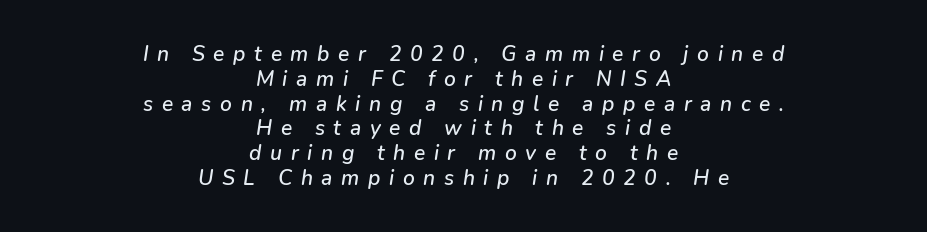
Q: Is the text italic (slanted)? A: Yes, it leans right by about 9 degrees.
Q: Is the text underlined? A: No.
Q: How is the paragraph aligned? A: Centered.
Q: Is the spacing between letters normal or unusually wide? A: Unusually wide.
